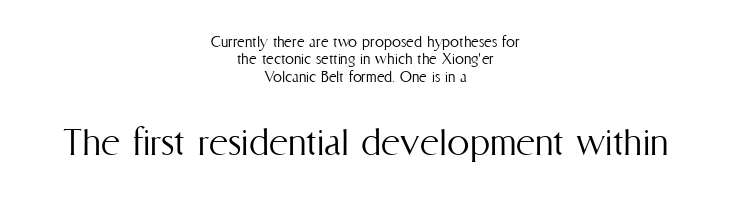
Type size steps up from the first block to the second. A bare baseline throughout the passage. Characters remain perfectly vertical along every line. The rag falls on both sides of this text block equally. If you measured baseline to baseline, you'd find a short distance. Spacing verdict: proportional, widths tailored to each character.
